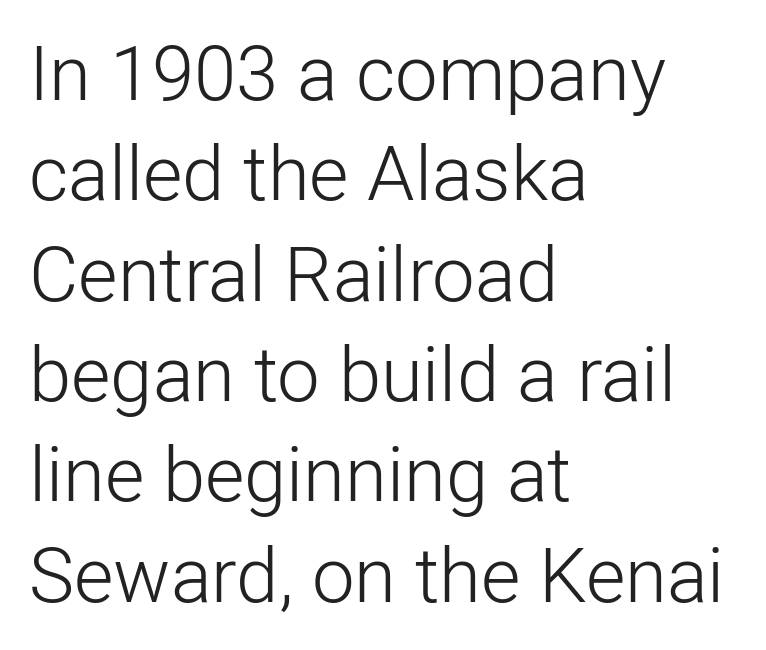
This sample uses a sans-serif face. Reading down the column, the eye jumps a familiar distance to each next line. Characters follow at the spacing the type designer built in. Weight: in the light-to-regular range. Descenders are the only things crossing below the line.
